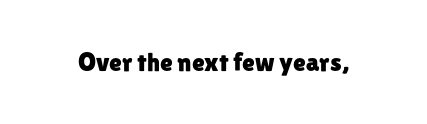
The image shows 26 px text type, upright; set normal letter spacing, not underlined.
